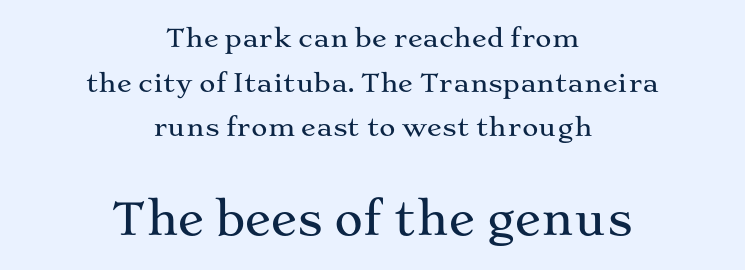
{"serif": "yes", "italic": "no", "width": "wide", "stroke_contrast": "medium", "x_height": "medium", "monospaced": "no", "underline": "no", "align": "center", "line_spacing_ratio": 1.79, "letter_spacing": "normal", "letter_spacing_em": 0.0, "larger_block": "second", "size_ratio": 1.76, "glyph_px": 44}
